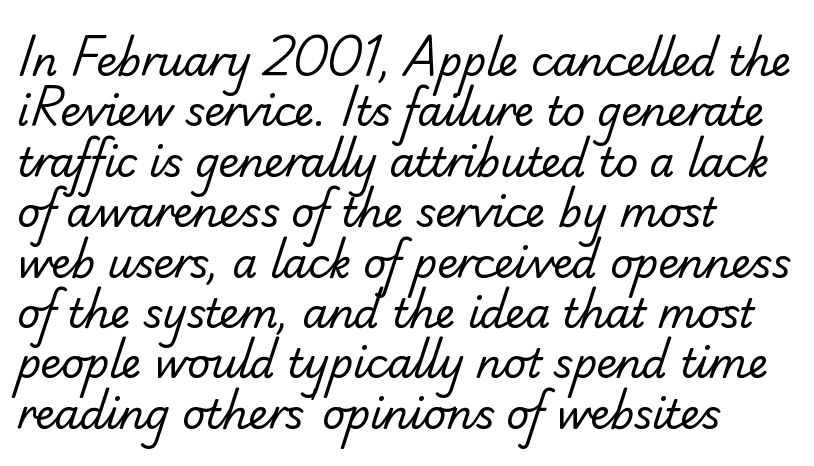
Stem width sits at or under what a default text font uses. The face used here is proportionally spaced, like ordinary book or web type. The letters carry no serifs — their stems end cleanly without finishing strokes. The face used here is rendered with its standard letterfit. These lines sit exactly where default settings would place them.
